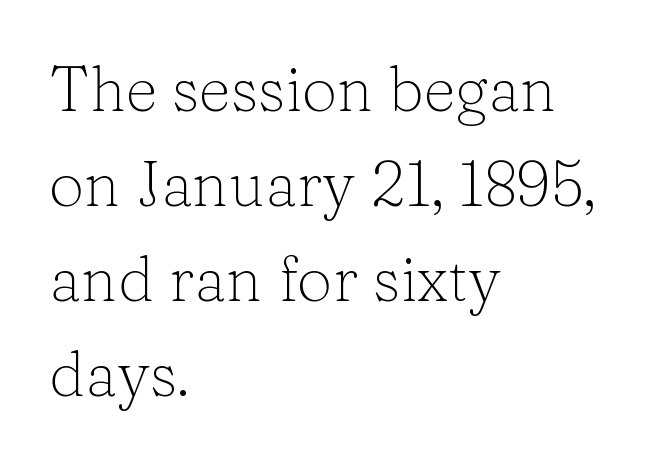
The image shows 63 px light serif type, upright; set left-aligned, normal line spacing (1.51x), normal letter spacing, not underlined; low stroke contrast and a medium x-height.
